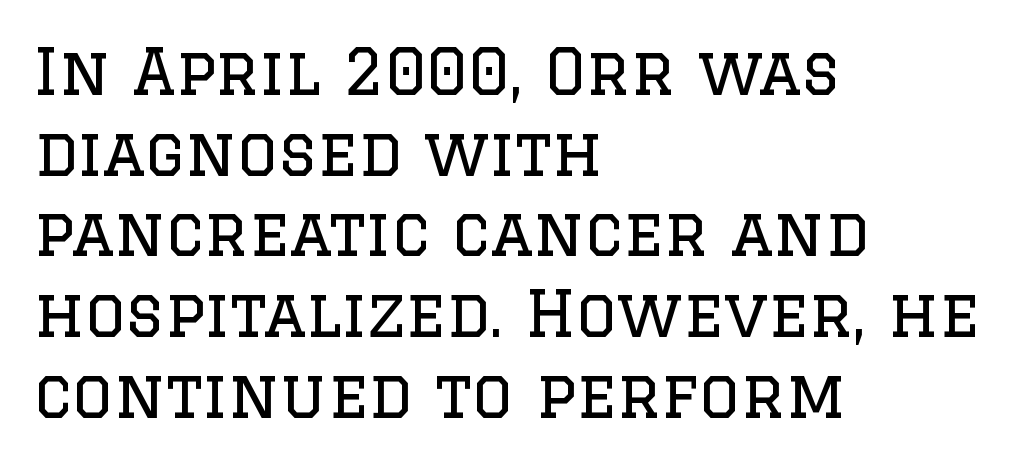
The image shows 64 px regular-weight serif type, upright; set left-aligned, normal line spacing (1.26x), normal letter spacing, not underlined; low stroke contrast and a large x-height.
